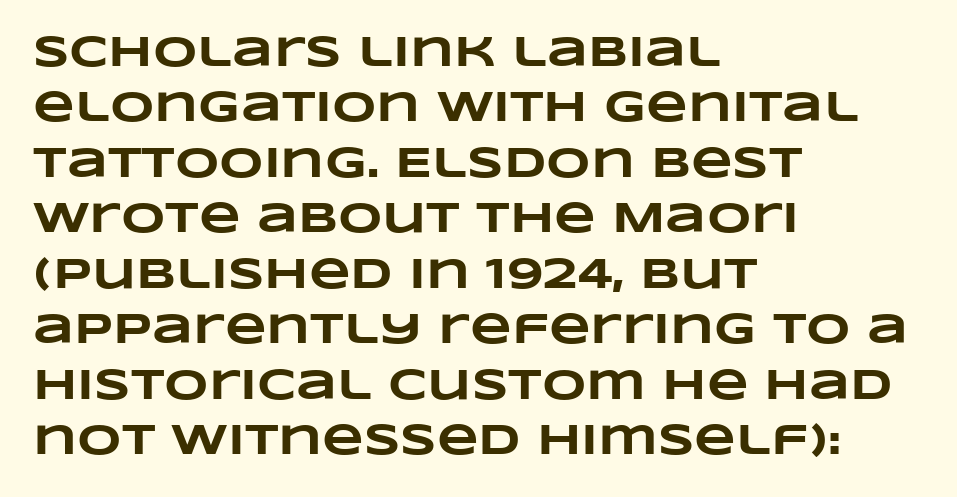
The image shows 43 px heavy, wide type; set left-aligned, normal line spacing (1.29x), normal letter spacing, not underlined; low stroke contrast and a large x-height.
